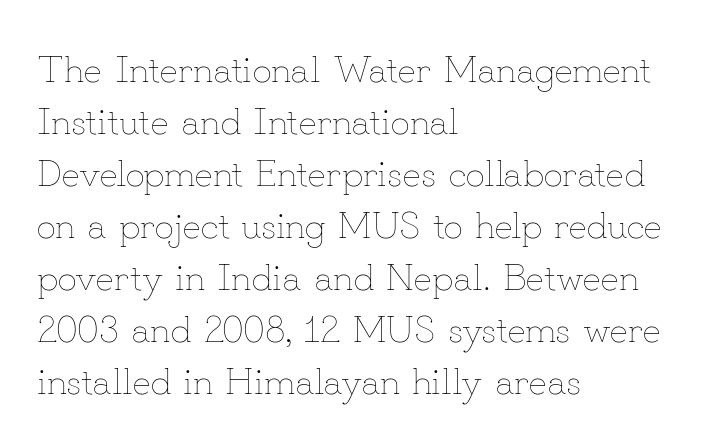
{"italic": "no", "bold": "no", "weight": "thin", "width": "normal", "stroke_contrast": "low", "x_height": "small", "monospaced": "no", "underline": "no", "align": "left", "line_spacing": "normal", "line_spacing_ratio": 1.37, "letter_spacing": "normal", "letter_spacing_em": 0.0, "glyph_px": 38}
